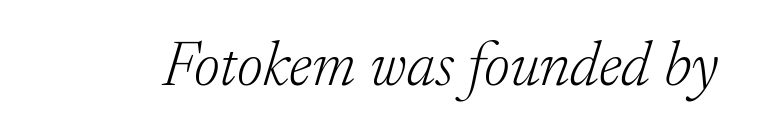
{"serif": "yes", "italic": "yes", "lean": "right", "slant_degrees": 17, "bold": "no", "weight": "light", "width": "normal", "stroke_contrast": "low", "x_height": "small", "monospaced": "no", "underline": "no", "letter_spacing": "normal", "letter_spacing_em": 0.0, "glyph_px": 63}
